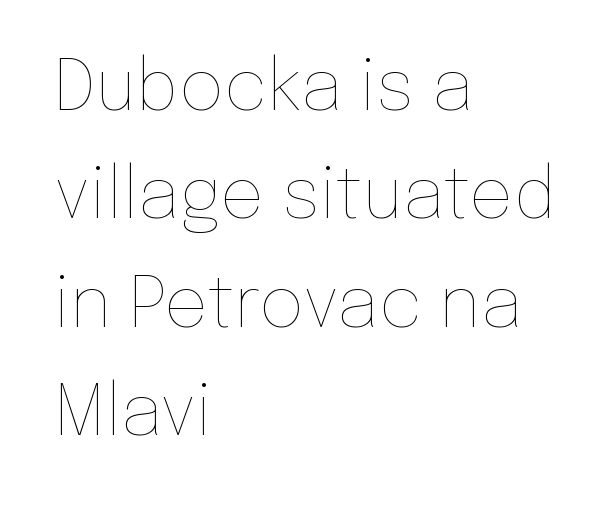
Q: Is the text bold? A: No.
Q: Is the text italic (slanted)? A: No, it is upright.
Q: Is the text underlined? A: No.
Q: How is the paragraph aligned? A: Left-aligned.
Q: Is the spacing between letters normal or unusually wide? A: Normal.
Q: Is the spacing between lines tight, normal or loose? A: Normal.
Q: Width (condensed, normal, or wide)? A: Normal.
Q: Stroke contrast? A: Low.
Q: x-height? A: Medium.
Q: Monospaced? A: No.
